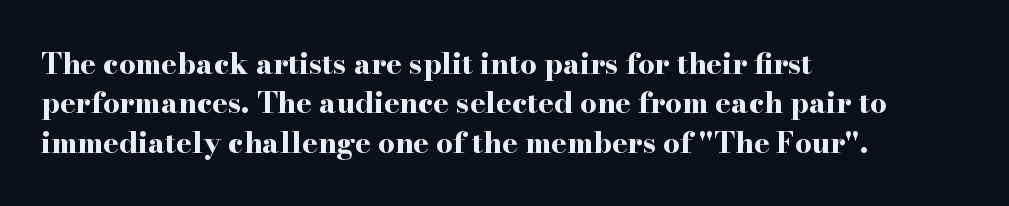
Q: Is the text bold? A: Yes.
Q: Is the text italic (slanted)? A: No, it is upright.
Q: Is the typeface a serif or a sans-serif typeface? A: Serif.
Q: Is the text underlined? A: No.
Q: How is the paragraph aligned? A: Left-aligned.
Q: Is the spacing between letters normal or unusually wide? A: Normal.
Q: Is the spacing between lines tight, normal or loose? A: Normal.
Q: Width (condensed, normal, or wide)? A: Wide.
Q: Stroke contrast? A: High.
Q: x-height? A: Small.
Q: Monospaced? A: No.
